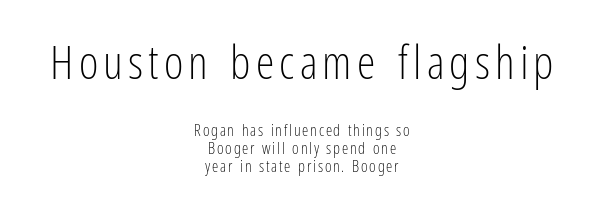
No feet cap the strokes, marking this as sans-serif type. The rendering shrinks the type as you move from the upper chunk to the lower. Looks like regular typesetting: each glyph gets only the width it needs. Cramped leading.
